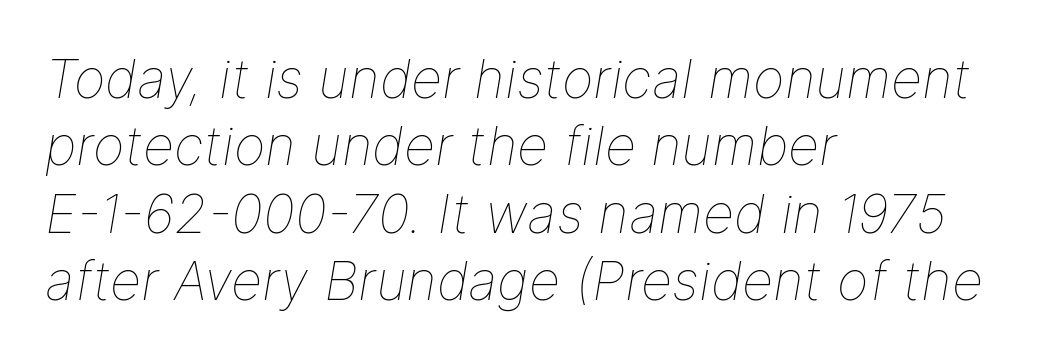
The text carries the slant typical of an italic or oblique font. Spacing between characters is what you'd get straight out of the box. The text block is weighted toward the left margin, trailing off unevenly rightward. The rendering uses natural spacing where letterforms have individual widths.
